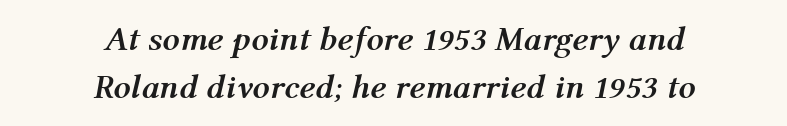
The image shows 34 px semibold type, italic (leaning right); set centered, normal line spacing (1.4x), normal letter spacing, not underlined; medium stroke contrast and a medium x-height.
